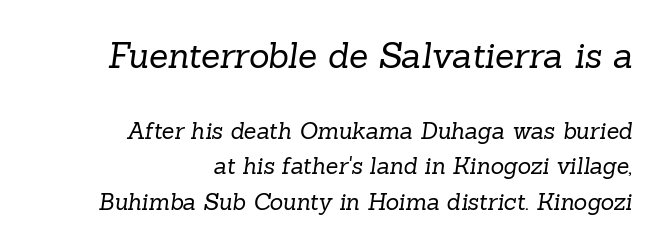
{"serif": "yes", "bold": "no", "weight": "regular", "width": "normal", "stroke_contrast": "low", "x_height": "medium", "monospaced": "no", "underline": "no", "align": "right", "line_spacing": "normal", "line_spacing_ratio": 1.56, "letter_spacing": "normal", "letter_spacing_em": 0.0, "larger_block": "first", "size_ratio": 1.52, "glyph_px": 35}
